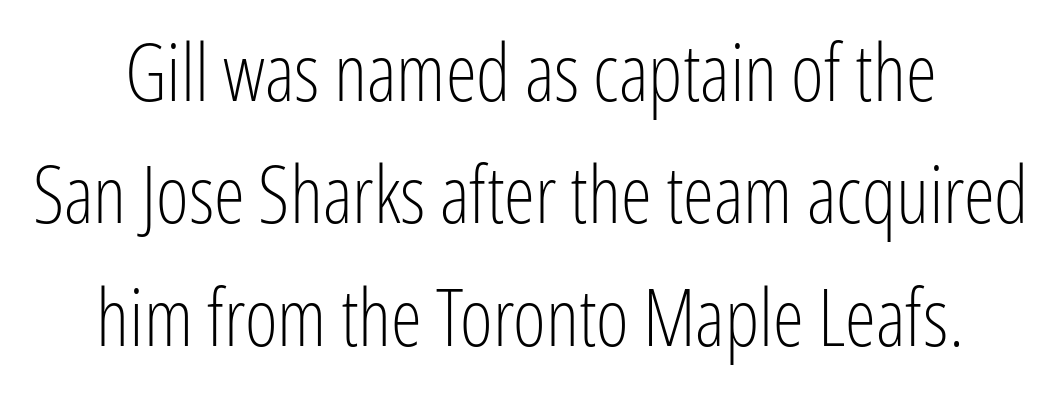
Q: Is the text bold? A: No.
Q: Is the text italic (slanted)? A: No, it is upright.
Q: Is the typeface a serif or a sans-serif typeface? A: Sans-serif.
Q: Is the text underlined? A: No.
Q: Is the spacing between letters normal or unusually wide? A: Normal.
Q: Is the spacing between lines tight, normal or loose? A: Normal.
Q: Width (condensed, normal, or wide)? A: Condensed.
Q: Stroke contrast? A: Low.
Q: x-height? A: Medium.
Q: Monospaced? A: No.
